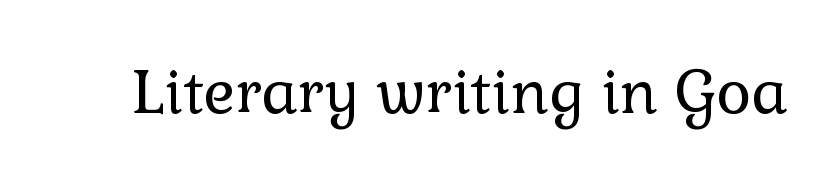
The image shows 60 px regular-weight serif type, upright; set normal letter spacing, not underlined; a medium x-height.
